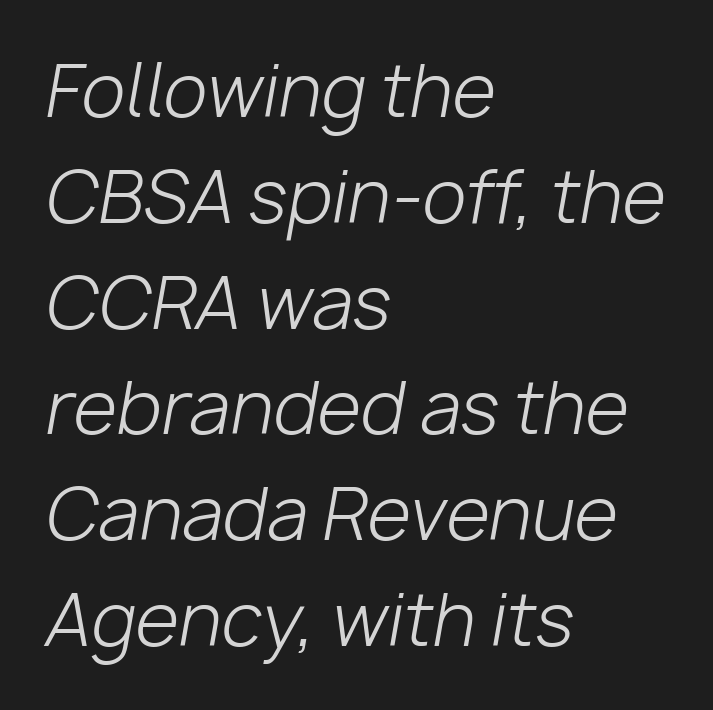
{"italic": "yes", "lean": "right", "slant_degrees": 10, "bold": "no", "weight": "light", "width": "normal", "stroke_contrast": "low", "x_height": "medium", "monospaced": "no", "underline": "no", "align": "left", "line_spacing": "normal", "line_spacing_ratio": 1.49, "letter_spacing": "normal", "letter_spacing_em": 0.0, "glyph_px": 71}
